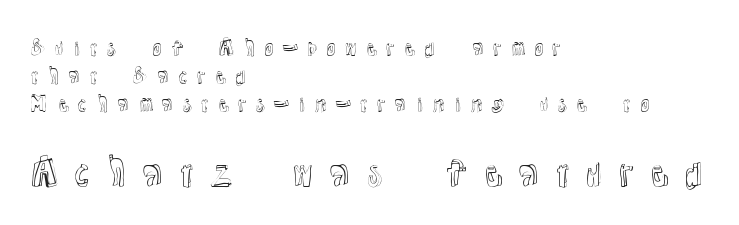
The axis of the letterforms is exactly vertical. Clear beneath every line of the passage. You could not count columns in this text — the font is proportionally spaced. If you drew a ruler down the left edge, every line would touch it. Summary of vertical rhythm: regular, with standard interline spacing.
